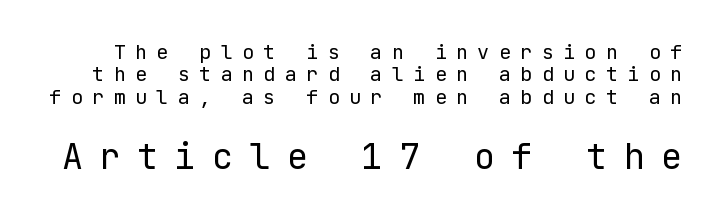
Q: Is the text bold? A: No.
Q: Is the text italic (slanted)? A: No, it is upright.
Q: Is the typeface a serif or a sans-serif typeface? A: Sans-serif.
Q: Is the text underlined? A: No.
Q: Is the spacing between letters normal or unusually wide? A: Unusually wide.
Q: Is the spacing between lines tight, normal or loose? A: Tight.
Q: Which block of text is set in a larger size, the first (top) or the second (bottom)? A: The second (bottom) one.
Q: Width (condensed, normal, or wide)? A: Normal.
Q: Stroke contrast? A: Low.
Q: x-height? A: Medium.
